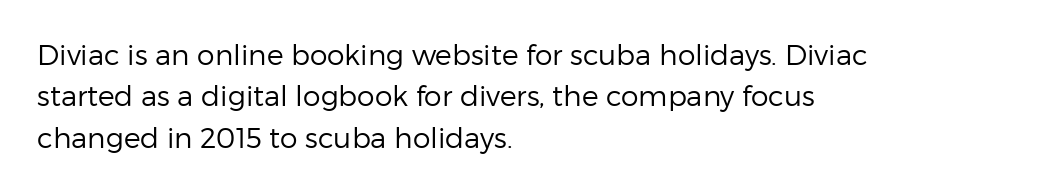
The image shows 28 px regular-weight sans-serif type, upright; set left-aligned, normal line spacing (1.48x), normal letter spacing, not underlined; low stroke contrast and a medium x-height.
